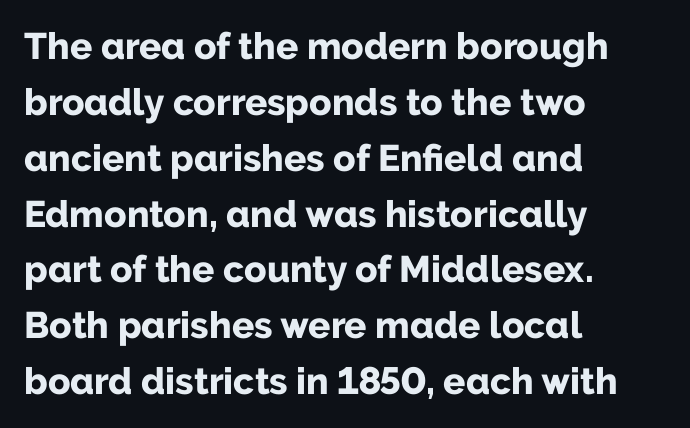
Q: Is the text bold? A: Yes.
Q: Is the text italic (slanted)? A: No, it is upright.
Q: Is the typeface a serif or a sans-serif typeface? A: Sans-serif.
Q: Is the text underlined? A: No.
Q: How is the paragraph aligned? A: Left-aligned.
Q: Is the spacing between letters normal or unusually wide? A: Normal.
Q: Is the spacing between lines tight, normal or loose? A: Normal.
Q: Width (condensed, normal, or wide)? A: Normal.
Q: Stroke contrast? A: Low.
Q: x-height? A: Medium.
Q: Monospaced? A: No.
